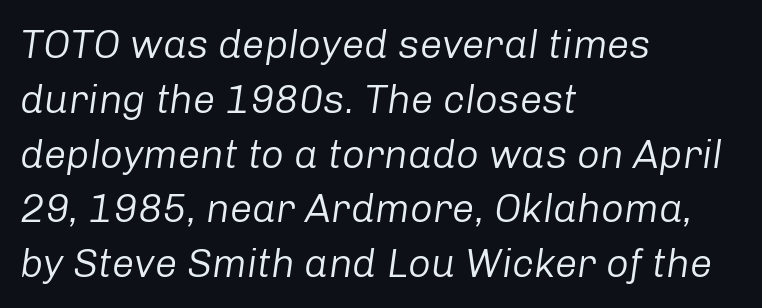
The image shows 40 px regular-weight type, italic (leaning right); set left-aligned, normal line spacing (1.37x), normal letter spacing, not underlined; low stroke contrast and a medium x-height.
